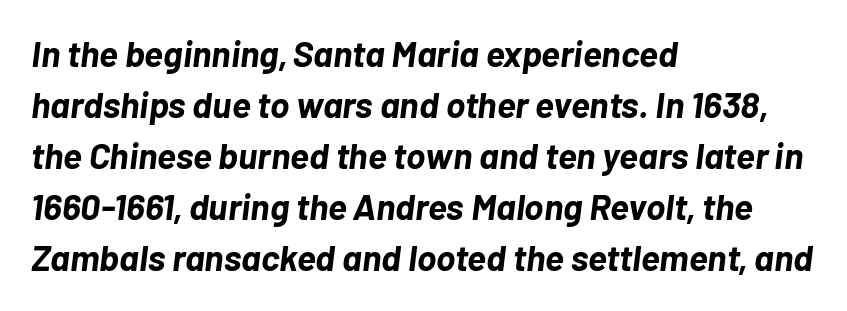
The gaps between neighbouring characters are ordinary and unremarkable. Horizontal alignment here is leftward, the default for most running prose. Students, this is bold: see how much ink each stroke carries. Varying glyph widths throughout — classic text-font behaviour. In terms of leading, this rendering sits right in the middle. Italic: yes, the glyphs are oblique.
